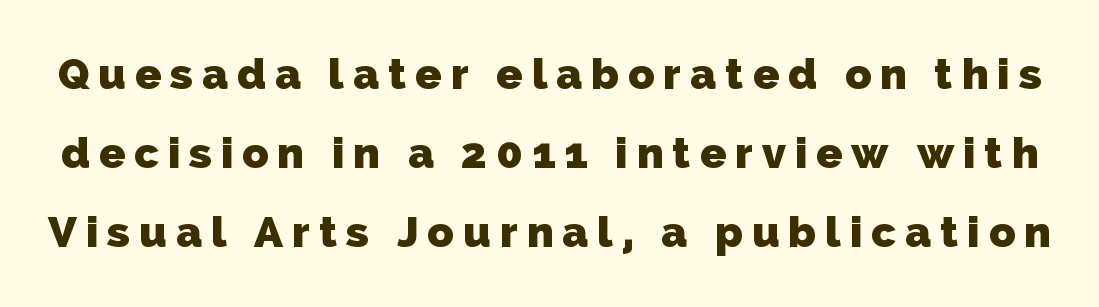
Descender tails drop into unmarked territory. Spacing between characters has been opened up far beyond the box default. This sample uses a sans-serif face. Do the characters align in a grid? No, the font is proportional.
